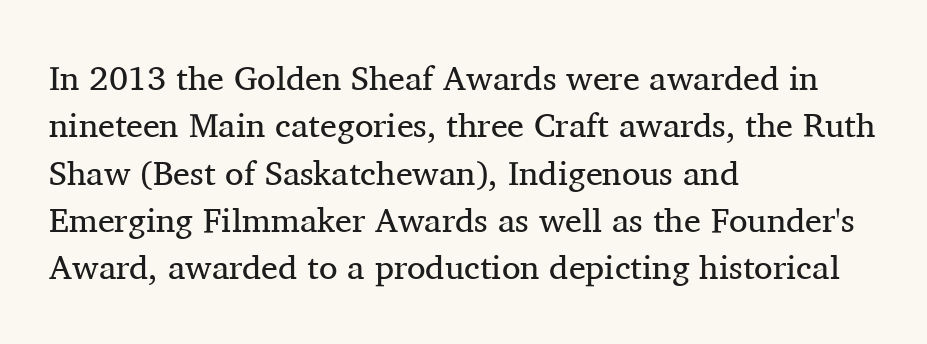
{"serif": "yes", "italic": "no", "bold": "no", "weight": "regular", "width": "normal", "stroke_contrast": "medium", "x_height": "medium", "monospaced": "no", "underline": "no", "align": "left", "line_spacing": "normal", "line_spacing_ratio": 1.39, "letter_spacing": "normal", "letter_spacing_em": 0.0, "glyph_px": 34}
